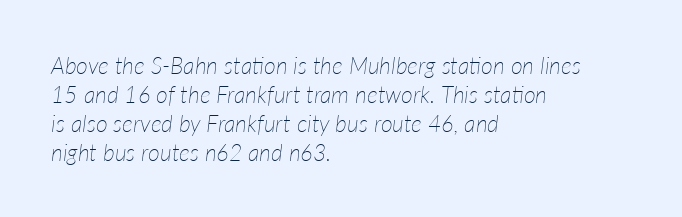
If you drew a ruler down the left edge, every line would touch it. This sample uses an oblique cut, with every glyph tilted off the vertical. The cut favours lightness, reaching ordinary text weight at its darkest. Check under the words: just untouched page.
